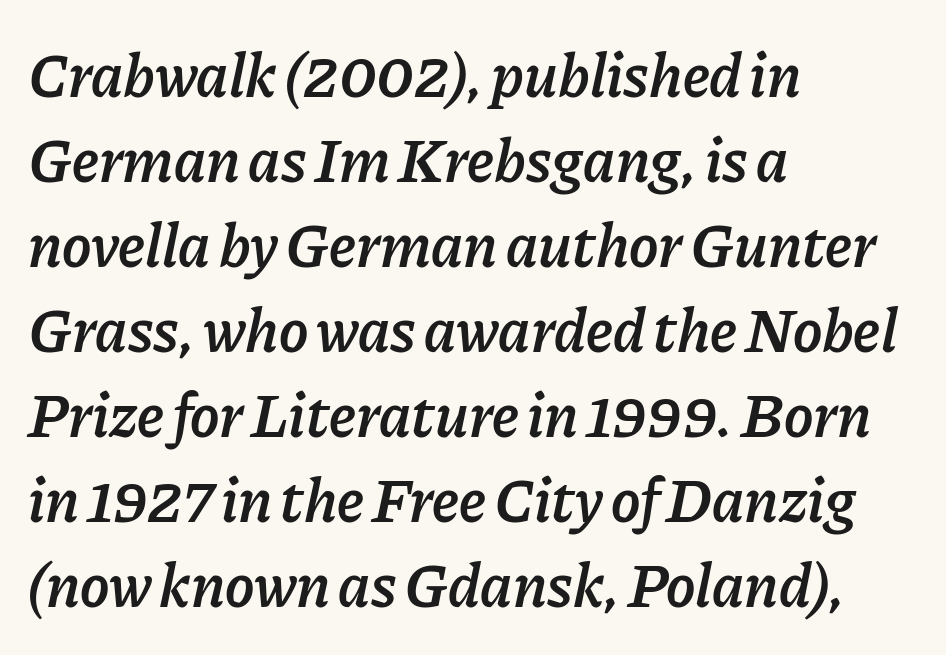
The image shows 62 px semibold type, italic (leaning right); set left-aligned, normal line spacing (1.37x), normal letter spacing, not underlined; low stroke contrast and a medium x-height.
